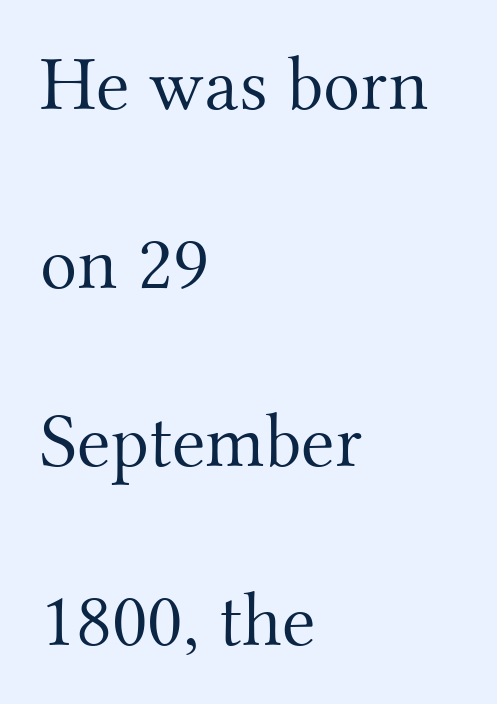
Think of a printed novel: that variable character pitch is what you see here. Each stroke keeps to a modest, everyday thickness or less. Do the letters lean? They stand straight. The passage shown is not underscored anywhere. Serif or sans? Serif — the stroke terminals have little feet. The typesetter chose a ragged-right arrangement here.
